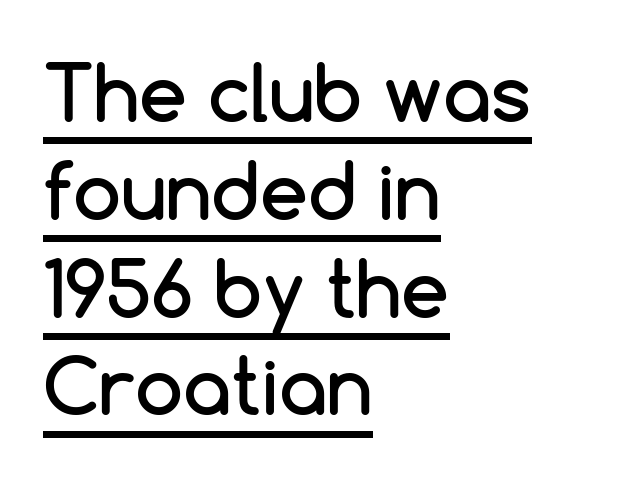
{"serif": "no", "italic": "no", "width": "normal", "stroke_contrast": "low", "x_height": "medium", "monospaced": "no", "underline": "yes", "align": "left", "line_spacing": "normal", "line_spacing_ratio": 1.27, "letter_spacing": "normal", "letter_spacing_em": 0.0, "glyph_px": 77}
